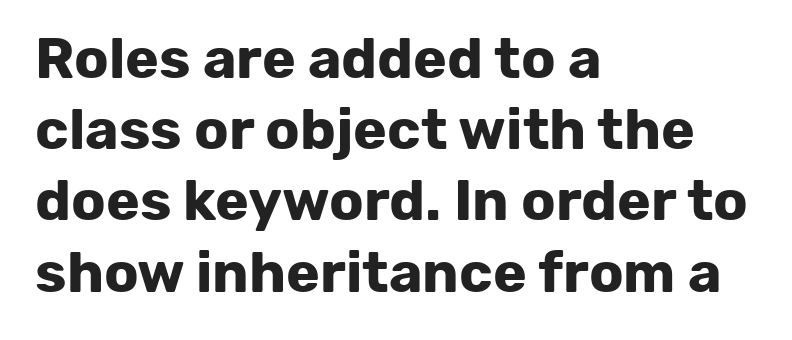
{"serif": "no", "italic": "no", "bold": "yes", "weight": "bold", "width": "normal", "stroke_contrast": "low", "x_height": "medium", "monospaced": "no", "underline": "no", "align": "left", "line_spacing": "normal", "line_spacing_ratio": 1.25, "letter_spacing": "normal", "letter_spacing_em": 0.0, "glyph_px": 57}
